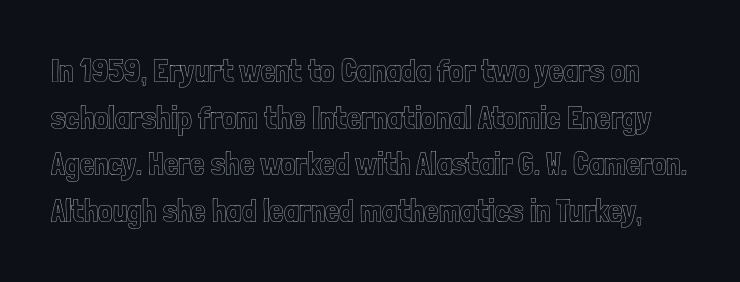
{"italic": "no", "width": "condensed", "x_height": "medium", "monospaced": "no", "underline": "no", "line_spacing": "normal", "line_spacing_ratio": 1.46, "letter_spacing": "normal", "letter_spacing_em": 0.0, "glyph_px": 32}
